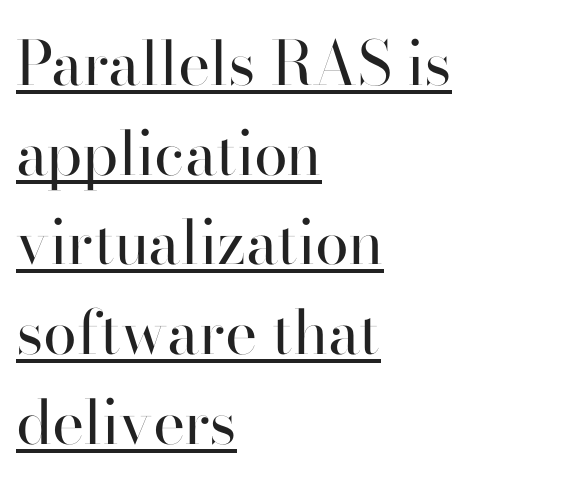
Q: Is the text bold? A: No.
Q: Is the text italic (slanted)? A: No, it is upright.
Q: Is the typeface a serif or a sans-serif typeface? A: Sans-serif.
Q: Is the text underlined? A: Yes.
Q: How is the paragraph aligned? A: Left-aligned.
Q: Is the spacing between letters normal or unusually wide? A: Normal.
Q: Is the spacing between lines tight, normal or loose? A: Normal.
Q: Width (condensed, normal, or wide)? A: Normal.
Q: Stroke contrast? A: High.
Q: x-height? A: Small.
Q: Monospaced? A: No.
